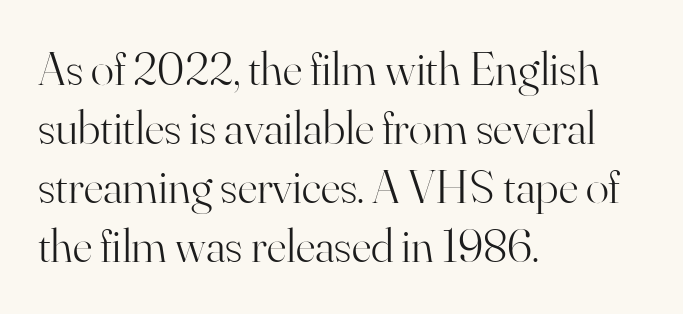
The image shows 48 px light serif type, upright; set left-aligned, line spacing 1.23x, normal letter spacing, not underlined; high stroke contrast and a small x-height.
